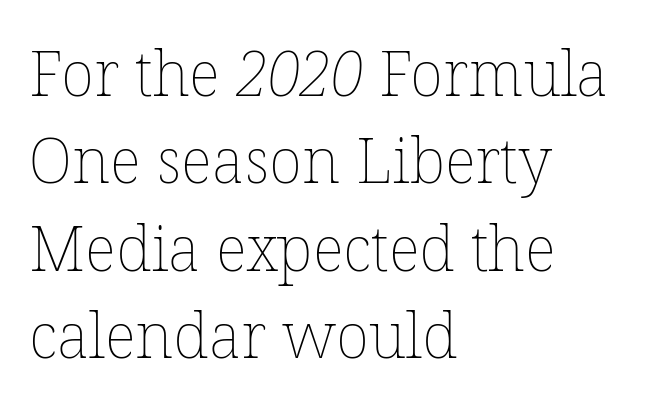
{"bold": "no", "weight": "thin", "width": "normal", "stroke_contrast": "low", "x_height": "medium", "monospaced": "no", "underline": "no", "align": "left", "line_spacing": "normal", "line_spacing_ratio": 1.41, "letter_spacing": "normal", "letter_spacing_em": 0.0, "glyph_px": 62}
